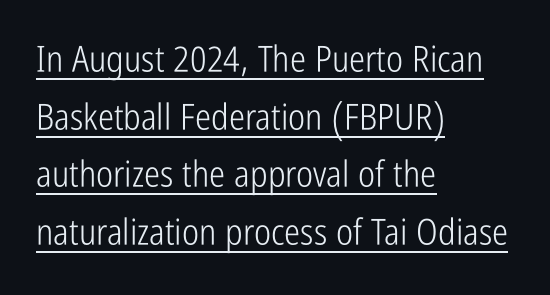
{"serif": "no", "italic": "no", "bold": "no", "weight": "light", "width": "condensed", "stroke_contrast": "low", "x_height": "medium", "monospaced": "no", "underline": "yes", "align": "left", "line_spacing": "normal", "line_spacing_ratio": 1.6, "letter_spacing": "normal", "letter_spacing_em": 0.0, "glyph_px": 36}
